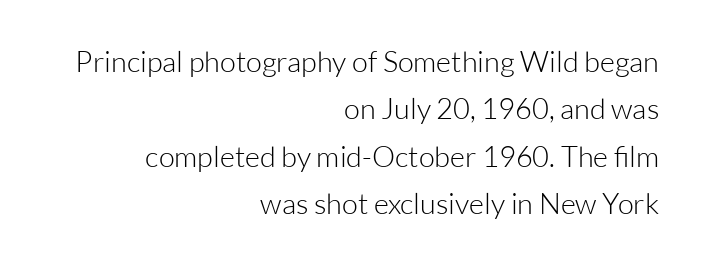
The face looks like a standard text weight, possibly lighter. What's the leading like? Ordinary, nothing unusual. This rendering employs a face without finishing strokes, i.e., a sans-serif. If you drew a ruler down the right edge, every line would touch it. The passage shown is typed in a proportional face where columns would drift.
